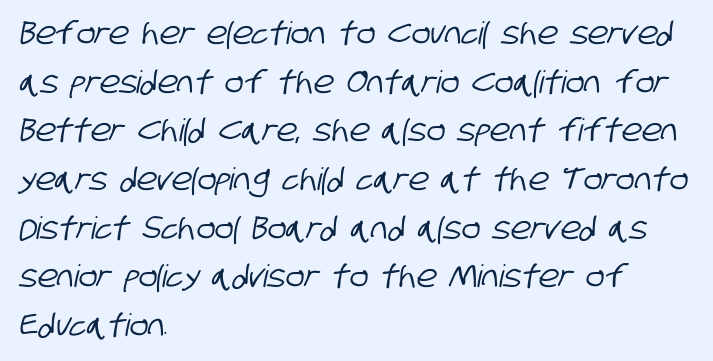
The image shows 31 px condensed sans-serif type; set left-aligned, normal line spacing (1.57x), normal letter spacing, not underlined; low stroke contrast and a large x-height.
